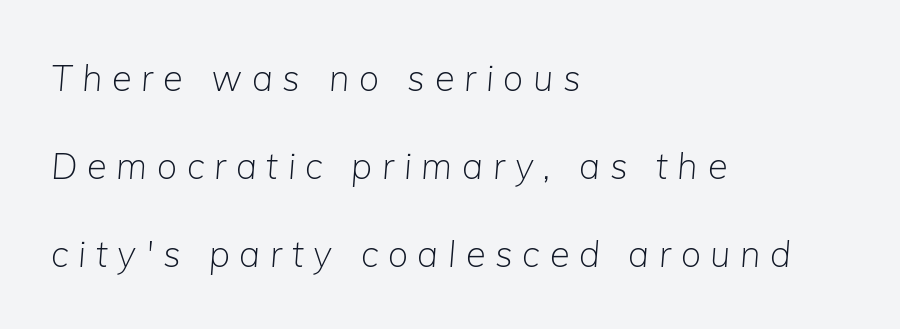
Q: Is the text bold? A: No.
Q: Is the text italic (slanted)? A: Yes, it leans right by about 5 degrees.
Q: Is the text underlined? A: No.
Q: How is the paragraph aligned? A: Left-aligned.
Q: Is the spacing between letters normal or unusually wide? A: Unusually wide.
Q: Is the spacing between lines tight, normal or loose? A: Loose.
Q: Width (condensed, normal, or wide)? A: Normal.
Q: Stroke contrast? A: Low.
Q: x-height? A: Medium.
Q: Monospaced? A: No.
